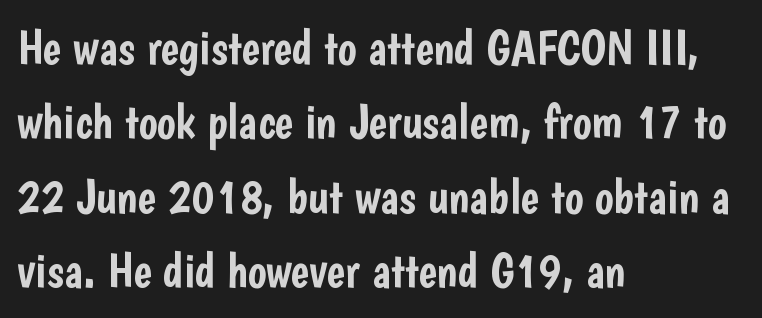
{"serif": "no", "italic": "no", "width": "condensed", "stroke_contrast": "low", "x_height": "medium", "monospaced": "no", "underline": "no", "align": "left", "line_spacing": "normal", "line_spacing_ratio": 1.52, "letter_spacing": "normal", "letter_spacing_em": 0.0, "glyph_px": 49}
